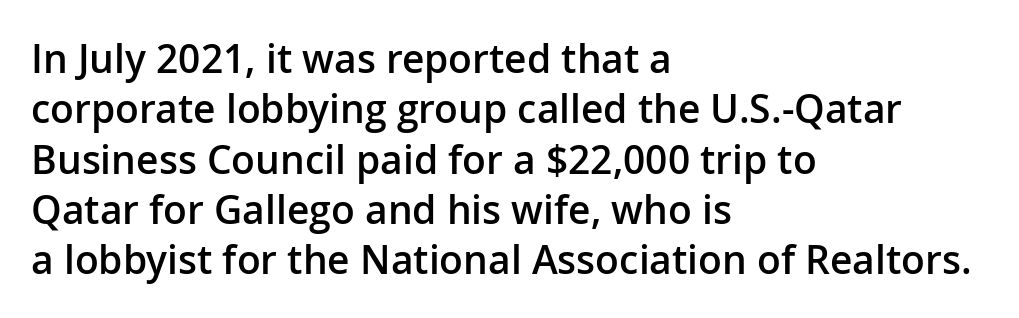
The sample has been set in demibold, a notch under bold. Note: no serifs on the glyphs. The letters advance in unequal steps, a hallmark of proportional type. Underlining? Definitely not there. You could call the tracking neutral — neither tight nor loose. These lines sit exactly where default settings would place them.
